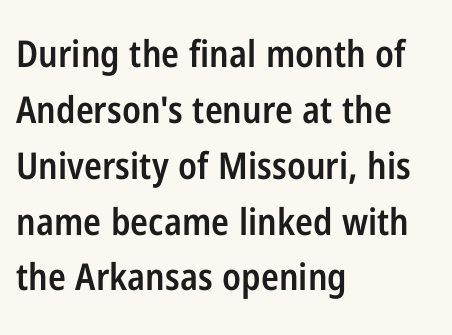
The image shows 37 px semibold, condensed sans-serif type, upright; set left-aligned, normal line spacing (1.51x), normal letter spacing, not underlined; low stroke contrast and a medium x-height.
